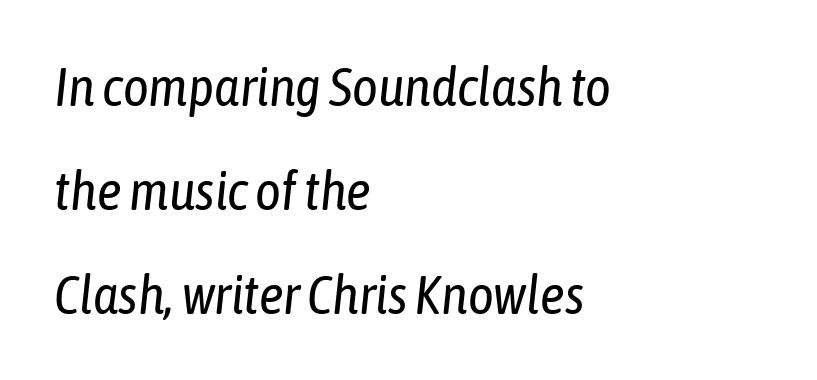
Short note: letters normally spaced. No word sits above an underline. Caption: multi-line text, flush left, ragged right. Varying glyph widths throughout — classic text-font behaviour.
